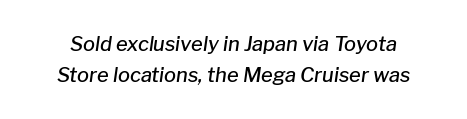
Q: Is the text bold? A: Semi-bold.
Q: Is the text italic (slanted)? A: Yes, it leans right by about 8 degrees.
Q: Is the text underlined? A: No.
Q: Is the spacing between letters normal or unusually wide? A: Normal.
Q: Is the spacing between lines tight, normal or loose? A: Normal.
